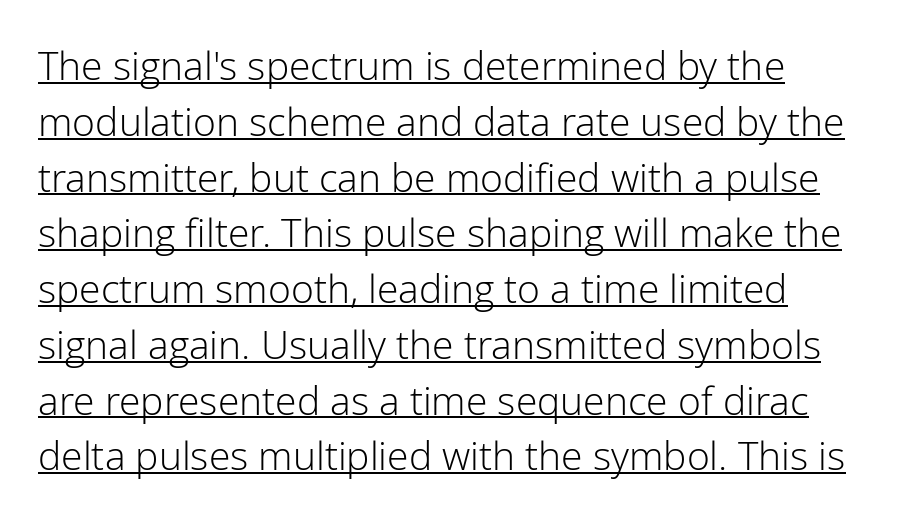
The image shows 39 px light sans-serif type, upright; set left-aligned, normal line spacing (1.43x), normal letter spacing, underlined; low stroke contrast and a medium x-height.
